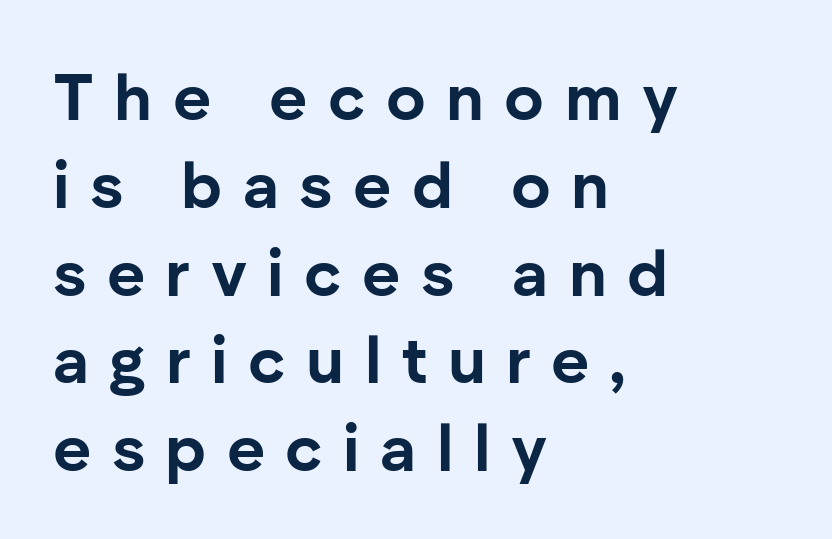
{"serif": "no", "italic": "no", "bold": "yes", "weight": "bold", "width": "normal", "stroke_contrast": "low", "x_height": "medium", "monospaced": "no", "underline": "no", "align": "left", "line_spacing": "normal", "line_spacing_ratio": 1.33, "letter_spacing": "wide", "letter_spacing_em": 0.31, "glyph_px": 66}
